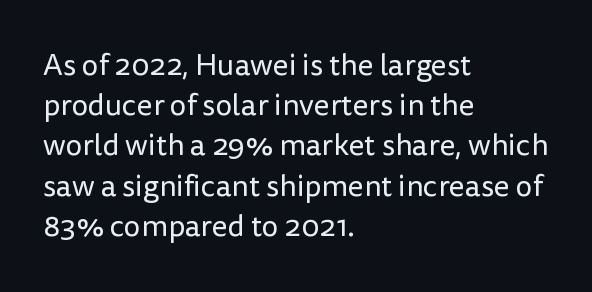
{"serif": "no", "italic": "no", "bold": "no", "weight": "regular", "width": "normal", "stroke_contrast": "low", "x_height": "medium", "monospaced": "no", "underline": "no", "align": "left", "line_spacing": "normal", "line_spacing_ratio": 1.34, "letter_spacing": "normal", "letter_spacing_em": 0.0, "glyph_px": 30}
